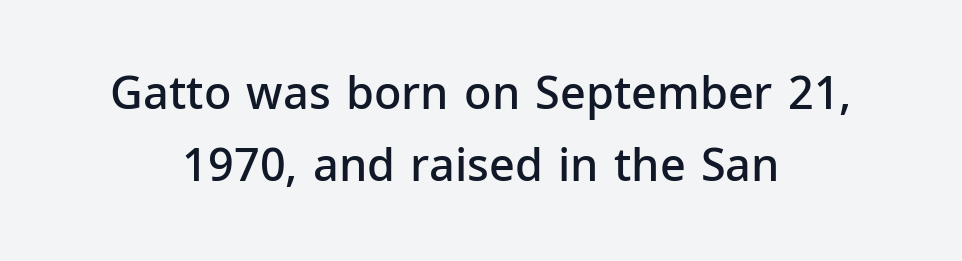
{"serif": "no", "italic": "no", "bold": "semi", "weight": "semibold", "width": "normal", "stroke_contrast": "low", "x_height": "medium", "monospaced": "no", "underline": "no", "align": "center", "line_spacing": "normal", "line_spacing_ratio": 1.61, "letter_spacing": "normal", "letter_spacing_em": 0.0, "glyph_px": 45}
